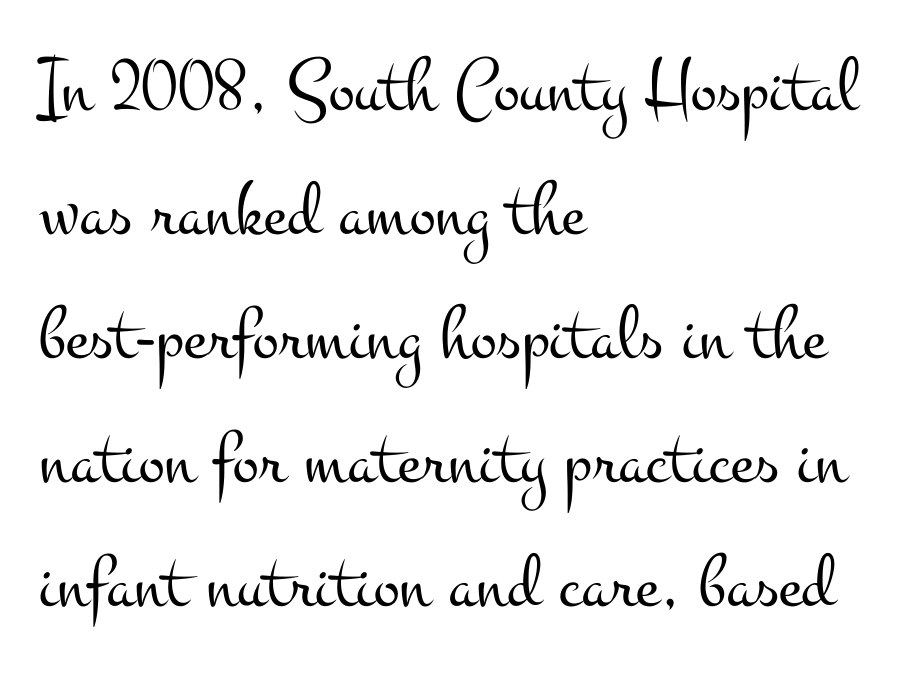
The image shows 78 px light, wide type; set left-aligned, normal line spacing (1.59x), normal letter spacing, not underlined; medium stroke contrast and a small x-height.
